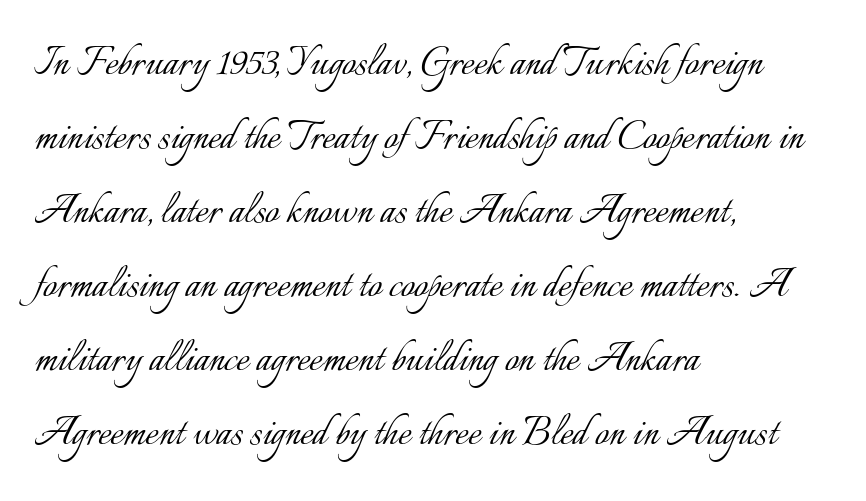
The image shows 49 px light type; set left-aligned, normal line spacing (1.51x), normal letter spacing, not underlined; low stroke contrast and a small x-height.
